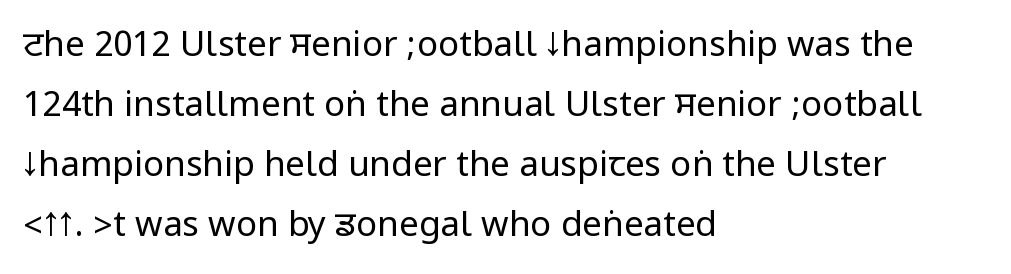
{"serif": "no", "italic": "no", "bold": "no", "weight": "regular", "width": "condensed", "stroke_contrast": "low", "underline": "no", "align": "left", "line_spacing_ratio": 1.71, "letter_spacing": "normal", "letter_spacing_em": 0.0, "glyph_px": 35}
